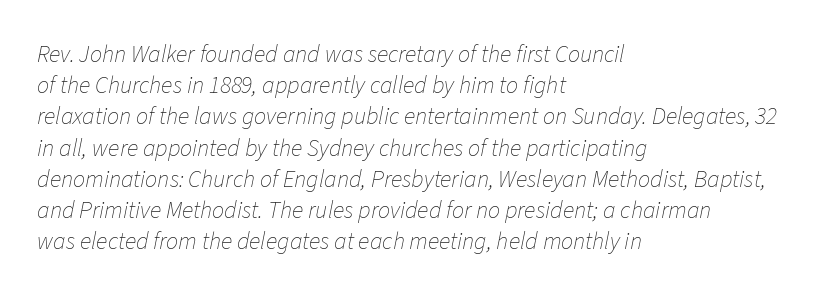
Q: Is the text bold? A: No.
Q: Is the text italic (slanted)? A: Yes, it leans right by about 11 degrees.
Q: Is the text underlined? A: No.
Q: How is the paragraph aligned? A: Left-aligned.
Q: Is the spacing between letters normal or unusually wide? A: Normal.
Q: Is the spacing between lines tight, normal or loose? A: Normal.
